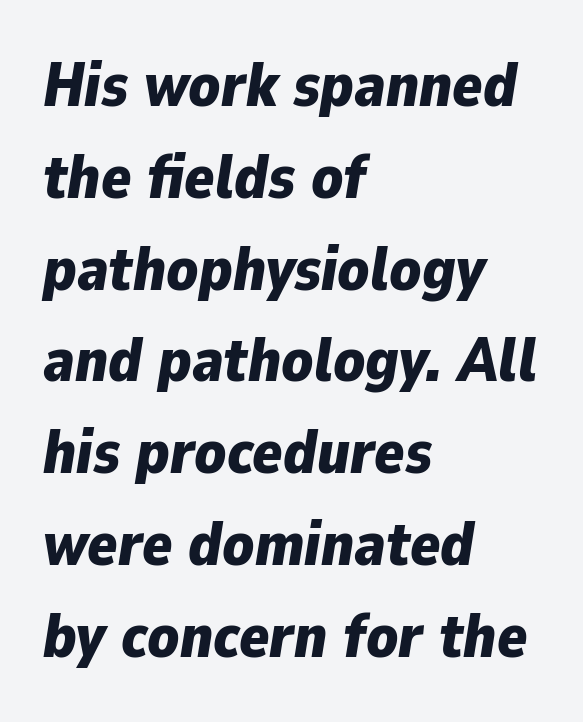
This rendering uses left alignment, leaving the right contour irregular. Any mark beneath the type? The region is blank. Varying glyph widths throughout — classic text-font behaviour. The rendering uses a bold face; every stroke is thick and dark.
